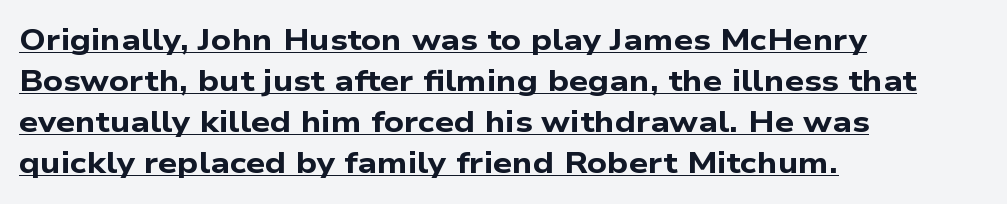
The image shows 30 px bold, wide sans-serif type; set left-aligned, normal line spacing (1.37x), normal letter spacing, underlined; low stroke contrast and a medium x-height.
